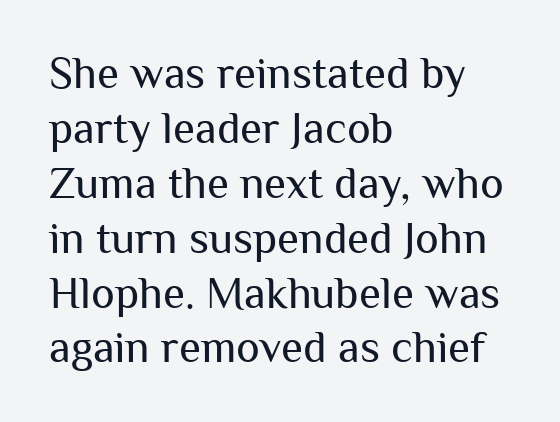
Q: Is the text bold? A: No.
Q: Is the text italic (slanted)? A: No, it is upright.
Q: Is the typeface a serif or a sans-serif typeface? A: Sans-serif.
Q: Is the text underlined? A: No.
Q: How is the paragraph aligned? A: Left-aligned.
Q: Is the spacing between letters normal or unusually wide? A: Normal.
Q: Width (condensed, normal, or wide)? A: Normal.
Q: Stroke contrast? A: Medium.
Q: x-height? A: Medium.
Q: Monospaced? A: No.
